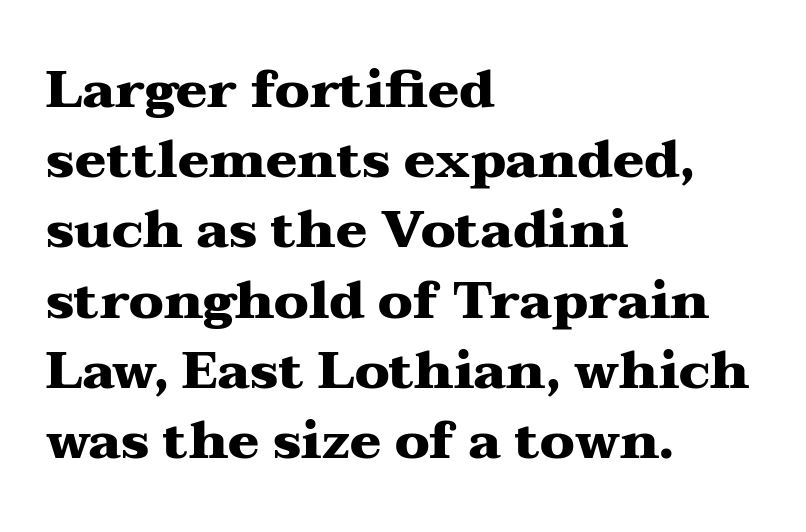
{"serif": "yes", "italic": "no", "bold": "yes", "weight": "heavy", "width": "wide", "stroke_contrast": "medium", "x_height": "medium", "monospaced": "no", "underline": "no", "align": "left", "line_spacing": "normal", "line_spacing_ratio": 1.35, "letter_spacing": "normal", "letter_spacing_em": 0.0, "glyph_px": 52}
